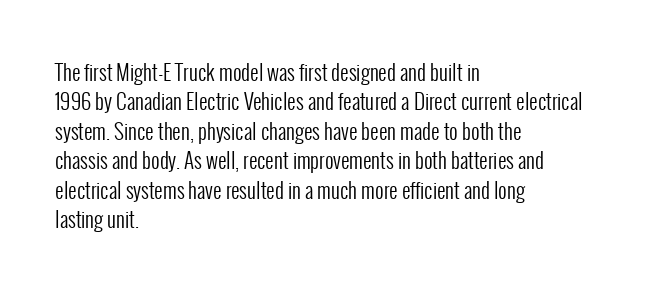
The image shows 21 px text type, upright; set left-aligned, normal line spacing (1.4x), normal letter spacing, not underlined.
